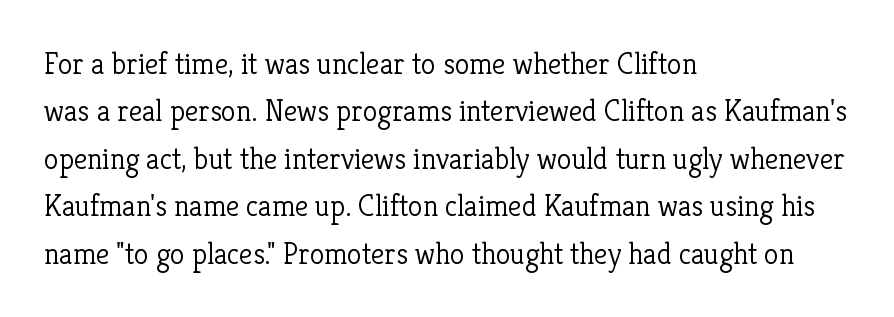
Q: Is the text bold? A: No.
Q: Is the text italic (slanted)? A: No, it is upright.
Q: Is the typeface a serif or a sans-serif typeface? A: Serif.
Q: Is the text underlined? A: No.
Q: How is the paragraph aligned? A: Left-aligned.
Q: Is the spacing between letters normal or unusually wide? A: Normal.
Q: Is the spacing between lines tight, normal or loose? A: Normal.
Q: Width (condensed, normal, or wide)? A: Normal.
Q: Stroke contrast? A: Low.
Q: x-height? A: Medium.
Q: Monospaced? A: No.
